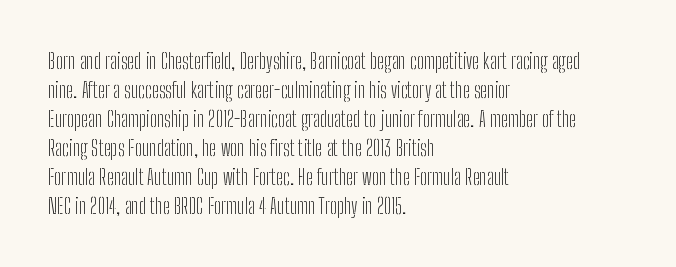
Q: Is the text bold? A: No.
Q: Is the text italic (slanted)? A: No, it is upright.
Q: Is the text underlined? A: No.
Q: How is the paragraph aligned? A: Left-aligned.
Q: Is the spacing between letters normal or unusually wide? A: Normal.
Q: Is the spacing between lines tight, normal or loose? A: Normal.
